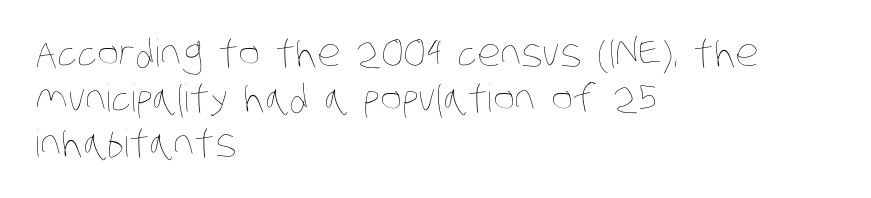
{"bold": "no", "weight": "thin", "width": "condensed", "stroke_contrast": "low", "x_height": "large", "monospaced": "no", "underline": "no", "align": "left", "line_spacing_ratio": 1.21, "letter_spacing": "normal", "letter_spacing_em": 0.0, "glyph_px": 37}
